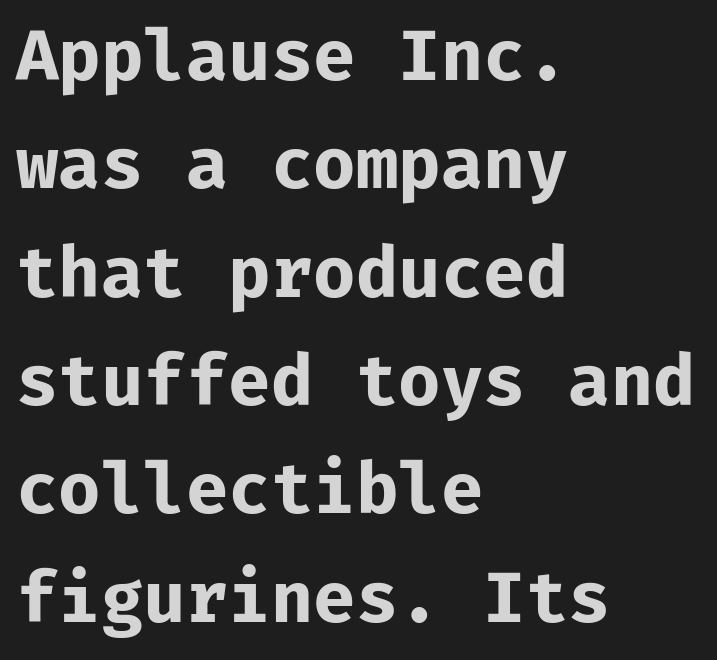
Strong, thick strokes mark this as bold type. These lines keep a tight, regular rhythm from letter to letter. The typesetter chose a ragged-right arrangement here. Evenly set lines give the paragraph a standard silhouette.
